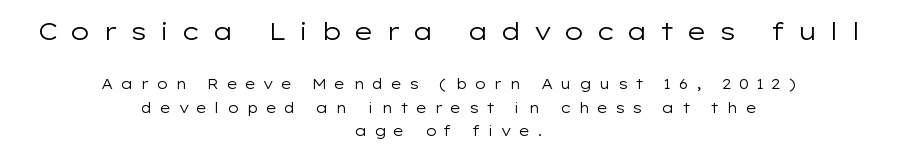
The image shows 24 px text type, upright; set centered, normal line spacing (1.67x), unusually wide letter spacing (+0.5 em), not underlined; the first (top) block is 1.71x larger.
